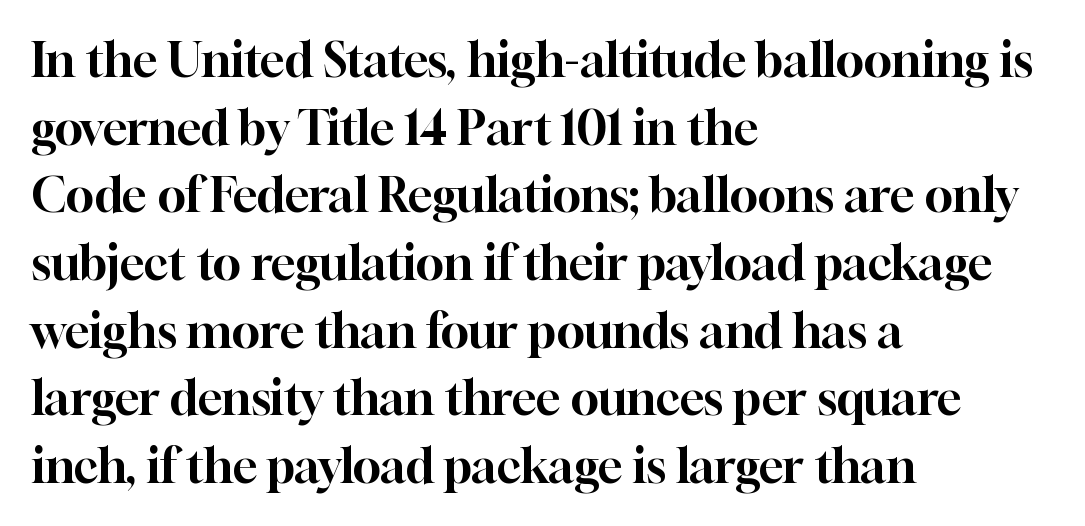
The image shows 47 px serif type, upright; set left-aligned, normal line spacing (1.44x), normal letter spacing, not underlined; high stroke contrast and a medium x-height.
